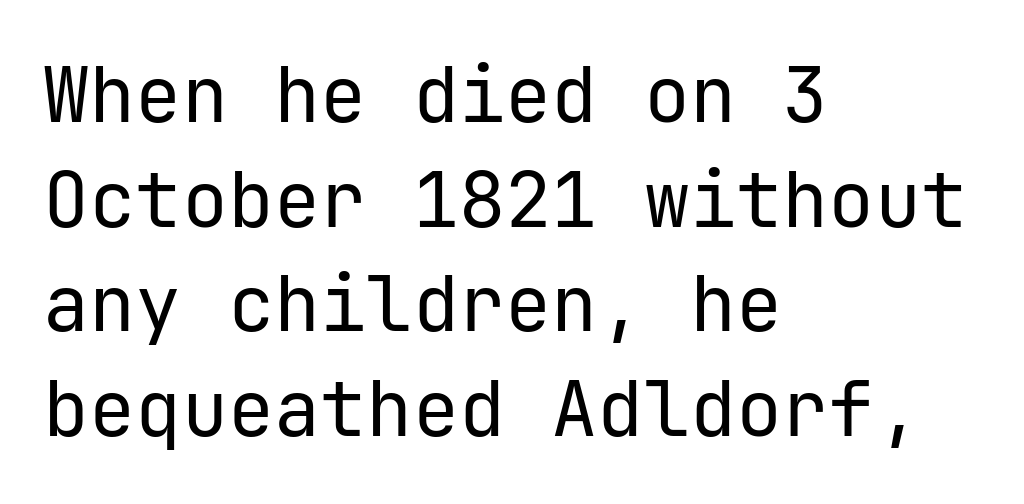
Layout note: lines flush left. No feet cap the strokes, marking this as sans-serif type. The passage shown is not bold in any degree. Each letter, wide or thin by design, is forced into the same width here.
